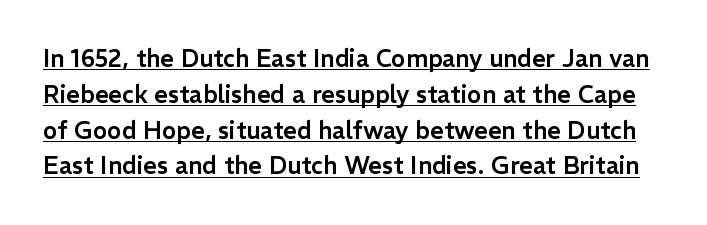
Tall strokes in this sample are plumb rather than angled. Somebody hit Ctrl+U on this one — the words are underlined. Here the glyphs are tracked normally, forming tight word shapes. Summary of vertical rhythm: regular, with standard interline spacing.
